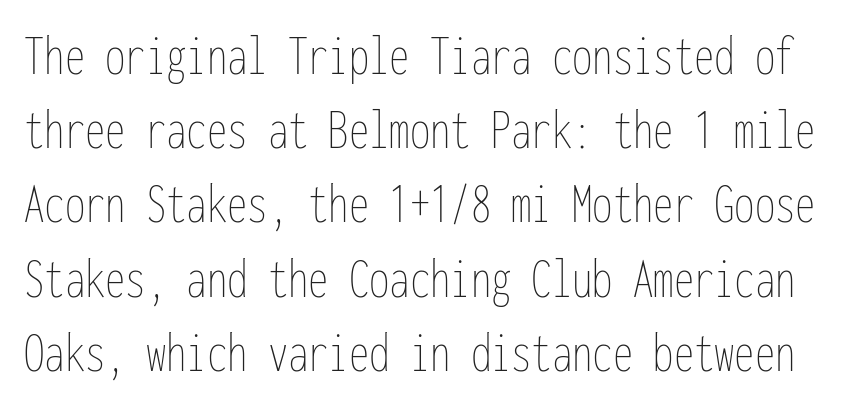
Ordinary non-slanted type is in use. The line-height multiplier appears to be the usual default. Weight: not bold — regular or lighter. The gaps between neighbouring characters are ordinary and unremarkable. Quick note: underline off.
